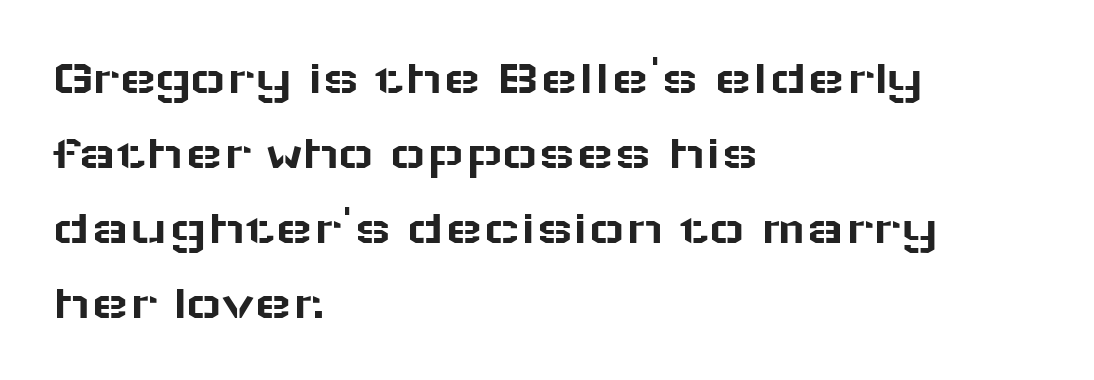
If you drew a line through each stem, it would be perfectly vertical. The font family rendered here belongs to the sans-serif group. The baseline area is clear. Think of a printed novel: that variable character pitch is what you see here. This rendering uses left alignment, leaving the right contour irregular. This rendering leaves character spacing at its baseline value.
